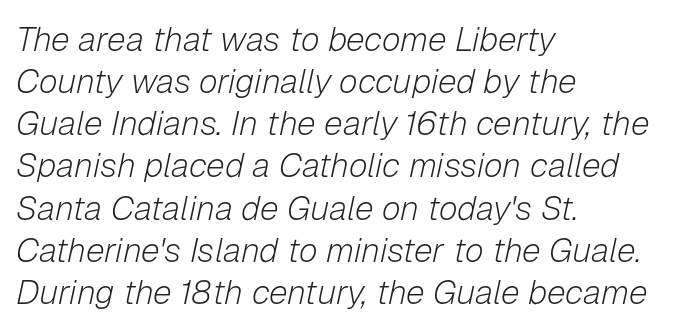
{"italic": "yes", "lean": "right", "slant_degrees": 12, "bold": "no", "weight": "light", "width": "normal", "stroke_contrast": "low", "x_height": "medium", "monospaced": "no", "underline": "no", "align": "left", "line_spacing_ratio": 1.24, "letter_spacing": "normal", "letter_spacing_em": 0.0, "glyph_px": 34}
